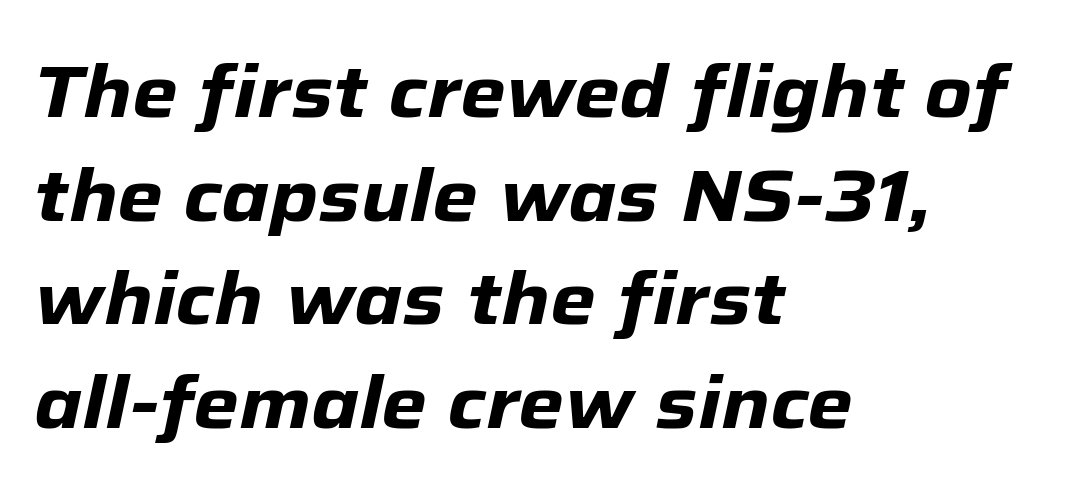
Q: Is the text bold? A: Yes.
Q: Is the text italic (slanted)? A: Yes, it leans right by about 12 degrees.
Q: Is the text underlined? A: No.
Q: How is the paragraph aligned? A: Left-aligned.
Q: Is the spacing between letters normal or unusually wide? A: Normal.
Q: Is the spacing between lines tight, normal or loose? A: Normal.
Q: Width (condensed, normal, or wide)? A: Normal.
Q: Stroke contrast? A: Low.
Q: x-height? A: Medium.
Q: Monospaced? A: No.
